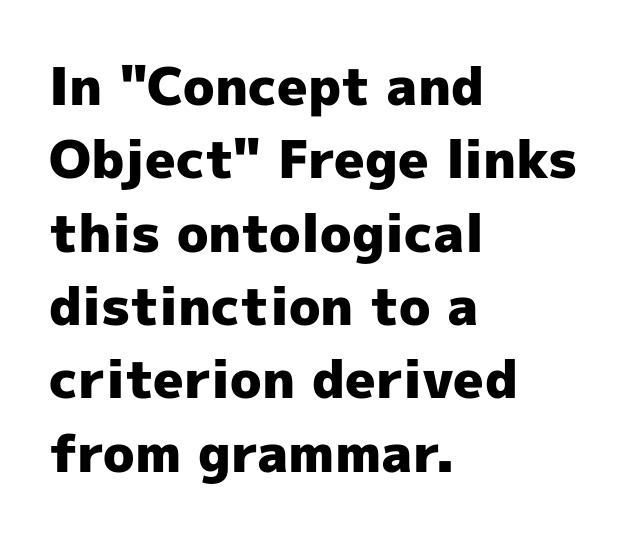
{"serif": "no", "italic": "no", "bold": "yes", "weight": "heavy", "width": "normal", "x_height": "medium", "monospaced": "no", "underline": "no", "align": "left", "line_spacing": "normal", "line_spacing_ratio": 1.41, "letter_spacing": "normal", "letter_spacing_em": 0.0, "glyph_px": 52}
